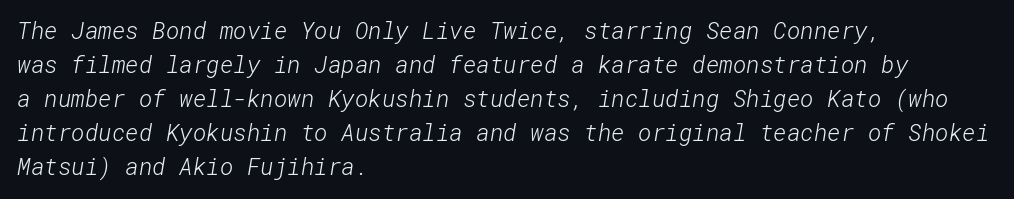
Short note: letters normally spaced. The glyphs are unaccompanied by any horizontal stroke below them. Horizontal bands of white between lines are of average thickness. Where is the straight margin? On the left.
